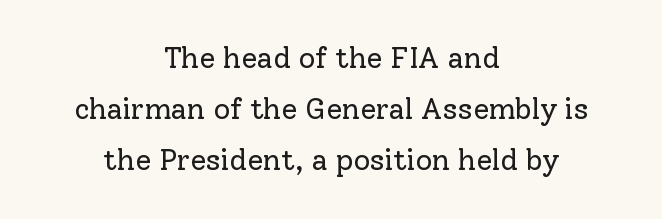
Q: Is the text bold? A: No.
Q: Is the text italic (slanted)? A: No, it is upright.
Q: Is the typeface a serif or a sans-serif typeface? A: Serif.
Q: Is the text underlined? A: No.
Q: How is the paragraph aligned? A: Centered.
Q: Is the spacing between letters normal or unusually wide? A: Normal.
Q: Width (condensed, normal, or wide)? A: Normal.
Q: Stroke contrast? A: Low.
Q: x-height? A: Medium.
Q: Monospaced? A: No.
